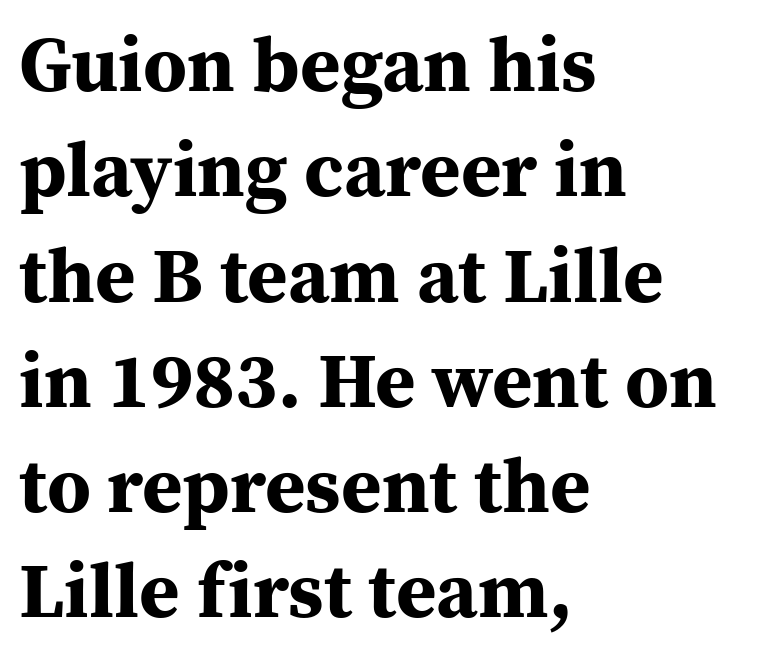
Serifs: yes, visible at the terminals of the letterforms. Think of a printed novel: that variable character pitch is what you see here. The face used here has the dense, thick strokes of a bold. Casual observation: everything's shoved over to the left.
